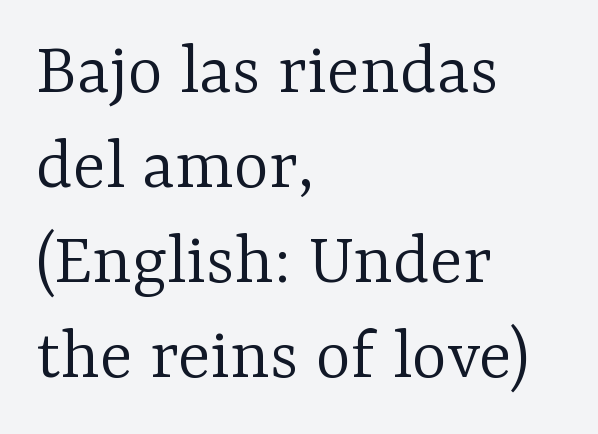
{"serif": "yes", "italic": "no", "bold": "no", "weight": "light", "width": "normal", "stroke_contrast": "low", "x_height": "medium", "monospaced": "no", "underline": "no", "align": "left", "line_spacing": "normal", "line_spacing_ratio": 1.25, "letter_spacing": "normal", "letter_spacing_em": 0.0, "glyph_px": 76}
